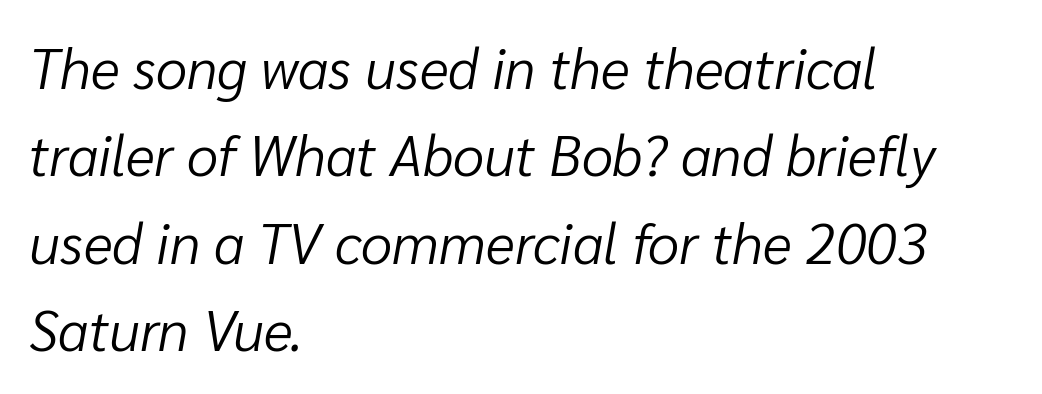
{"italic": "yes", "lean": "right", "slant_degrees": 10, "bold": "no", "weight": "light", "width": "normal", "stroke_contrast": "low", "x_height": "medium", "monospaced": "no", "underline": "no", "align": "left", "line_spacing": "normal", "line_spacing_ratio": 1.56, "letter_spacing": "normal", "letter_spacing_em": 0.0, "glyph_px": 56}
